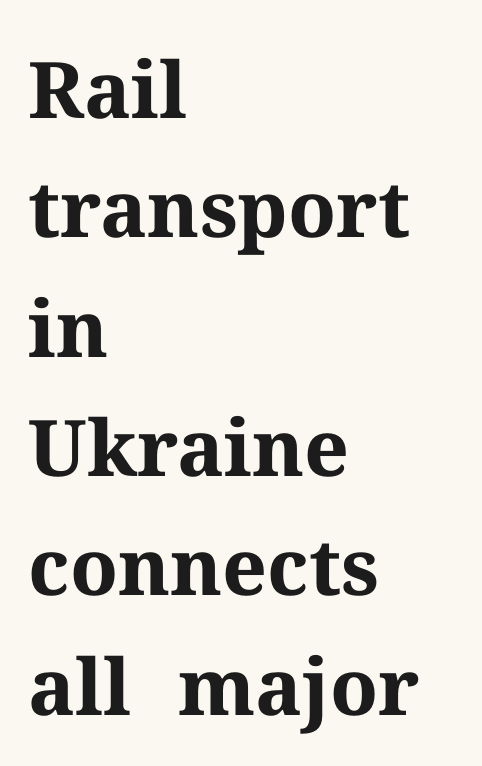
{"serif": "yes", "italic": "no", "bold": "yes", "weight": "bold", "width": "normal", "stroke_contrast": "medium", "x_height": "medium", "monospaced": "no", "underline": "no", "align": "left", "line_spacing": "normal", "line_spacing_ratio": 1.53, "letter_spacing": "normal", "letter_spacing_em": 0.0, "glyph_px": 78}
